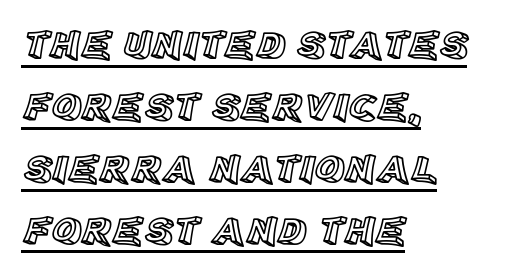
{"width": "normal", "x_height": "large", "monospaced": "no", "underline": "yes", "align": "left", "line_spacing": "normal", "line_spacing_ratio": 1.51, "letter_spacing": "normal", "letter_spacing_em": 0.0, "glyph_px": 41}
